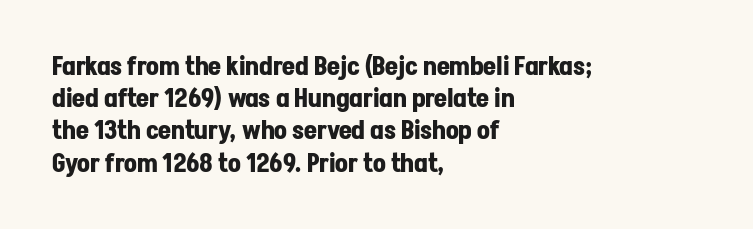
The lines sit at an ordinary, default distance from one another. Italic? Not at all — the glyphs are vertical. This rendering leaves character spacing at its baseline value. A student would call this left alignment; a typographer would say flush left, rag right.
